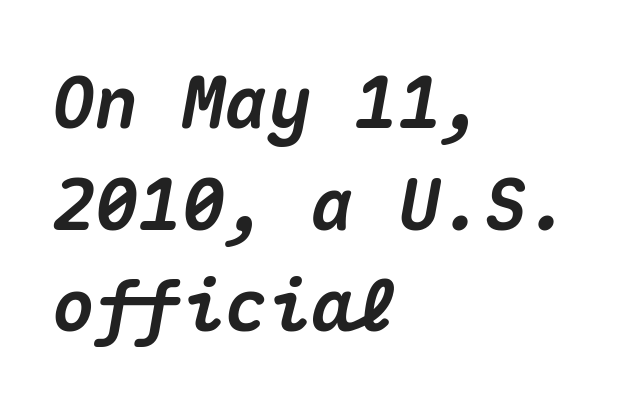
Q: Is the text bold? A: Yes.
Q: Is the text italic (slanted)? A: Yes, it leans right by about 10 degrees.
Q: Is the text underlined? A: No.
Q: How is the paragraph aligned? A: Left-aligned.
Q: Is the spacing between letters normal or unusually wide? A: Normal.
Q: Is the spacing between lines tight, normal or loose? A: Normal.
Q: Width (condensed, normal, or wide)? A: Normal.
Q: Stroke contrast? A: Medium.
Q: x-height? A: Medium.
Q: Monospaced? A: Yes.
